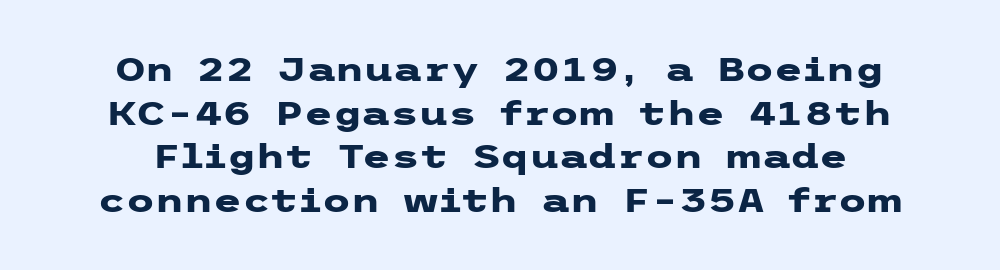
Unlike a traditional serif, this face leaves its strokes unadorned. A normal amount of white space separates one row of letters from the next. Ordinary non-slanted type is in use. Decoration check: the copy has no underline. Its strokes are broad and dark, the hallmark of bold type. Letter spacing: default.
